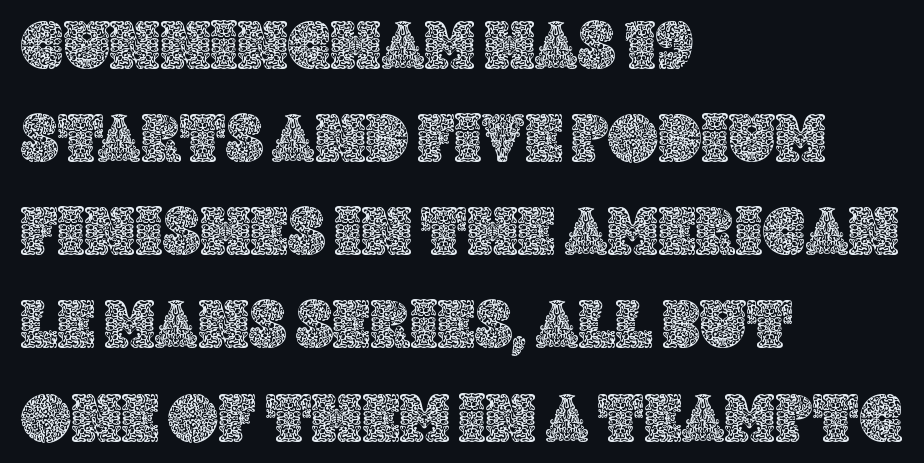
Observe the ordinary spacing: letters are neighbours, not strangers. Think of a printed novel: that variable character pitch is what you see here. Notice how descenders clear the ascenders below comfortably — that's standard leading. This is roman type, the default non-slanted kind. The words here are not underlined. The text block is weighted toward the left margin, trailing off unevenly rightward.
